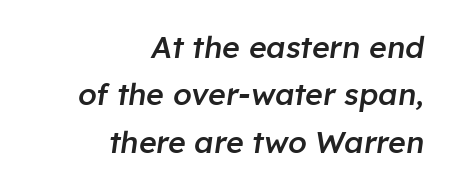
Q: Is the text bold? A: Semi-bold.
Q: Is the text italic (slanted)? A: Yes, it leans right by about 8 degrees.
Q: Is the text underlined? A: No.
Q: How is the paragraph aligned? A: Right-aligned.
Q: Is the spacing between letters normal or unusually wide? A: Normal.
Q: Is the spacing between lines tight, normal or loose? A: Normal.
Q: Width (condensed, normal, or wide)? A: Normal.
Q: Stroke contrast? A: Low.
Q: x-height? A: Medium.
Q: Monospaced? A: No.
